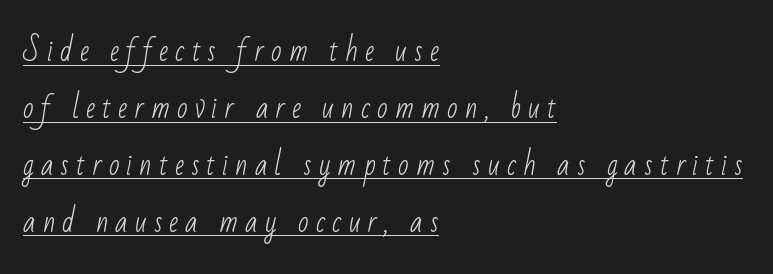
{"serif": "no", "bold": "no", "weight": "light", "width": "condensed", "stroke_contrast": "low", "x_height": "small", "monospaced": "no", "underline": "yes", "align": "left", "line_spacing": "loose", "line_spacing_ratio": 2.03, "letter_spacing": "wide", "letter_spacing_em": 0.25, "glyph_px": 28}
